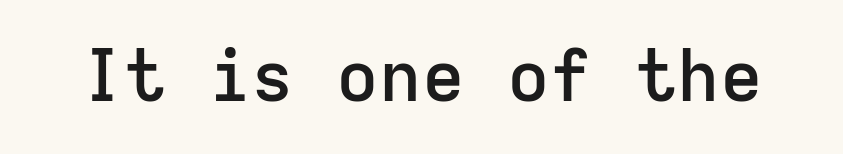
Caption: semibold face, moderately heavy strokes. This sample has the even, mechanical cadence of fixed-width lettering. Vertical strokes here are truly vertical. Words float on clear page, feet unadorned. The type is set solid horizontally, with unmodified tracking. This is sans-serif lettering, the kind often seen on screens and signage.
